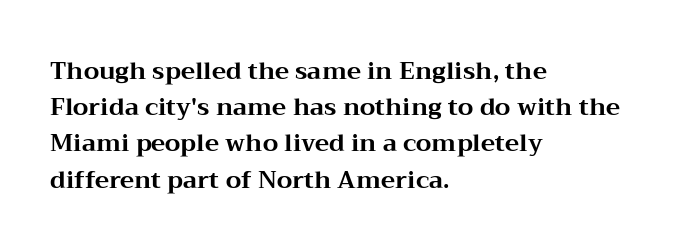
The vertical gap from one line to the next is medium. In terms of posture, this sample is upright. Look at the stroke-to-counter ratio: heavy, a bold. Clear beneath every line of the passage. Casual observation: everything's shoved over to the left. You could call the tracking neutral — neither tight nor loose.
